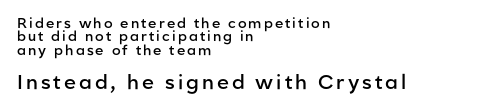
The image shows 20 px text type, upright; set left-aligned, tight line spacing (0.95x), not underlined; the second (bottom) block is 1.43x larger.
